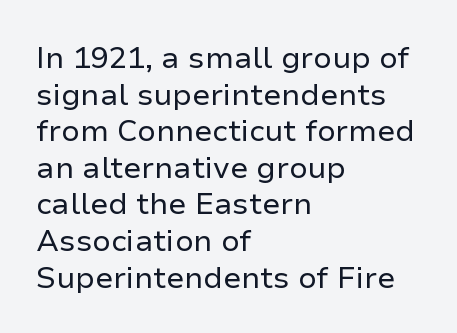
The image shows 30 px regular-weight sans-serif type, upright; set left-aligned, line spacing 1.22x, normal letter spacing, not underlined; low stroke contrast and a medium x-height.
